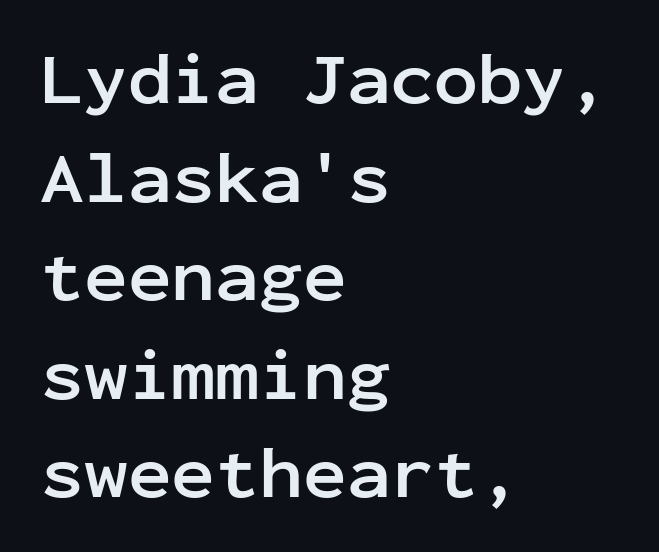
Q: Is the text bold? A: Yes.
Q: Is the text italic (slanted)? A: No, it is upright.
Q: Is the typeface a serif or a sans-serif typeface? A: Sans-serif.
Q: Is the text underlined? A: No.
Q: How is the paragraph aligned? A: Left-aligned.
Q: Is the spacing between letters normal or unusually wide? A: Normal.
Q: Is the spacing between lines tight, normal or loose? A: Normal.
Q: Width (condensed, normal, or wide)? A: Normal.
Q: Stroke contrast? A: Low.
Q: x-height? A: Medium.
Q: Monospaced? A: Yes.
